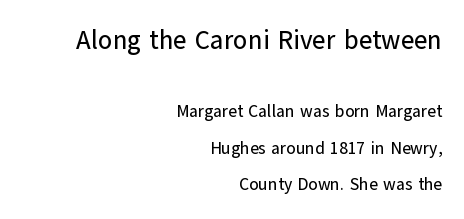
The image shows 26 px text type, upright; set right-aligned, loose line spacing (2.16x), normal letter spacing, not underlined; the first (top) block is 1.53x larger.
